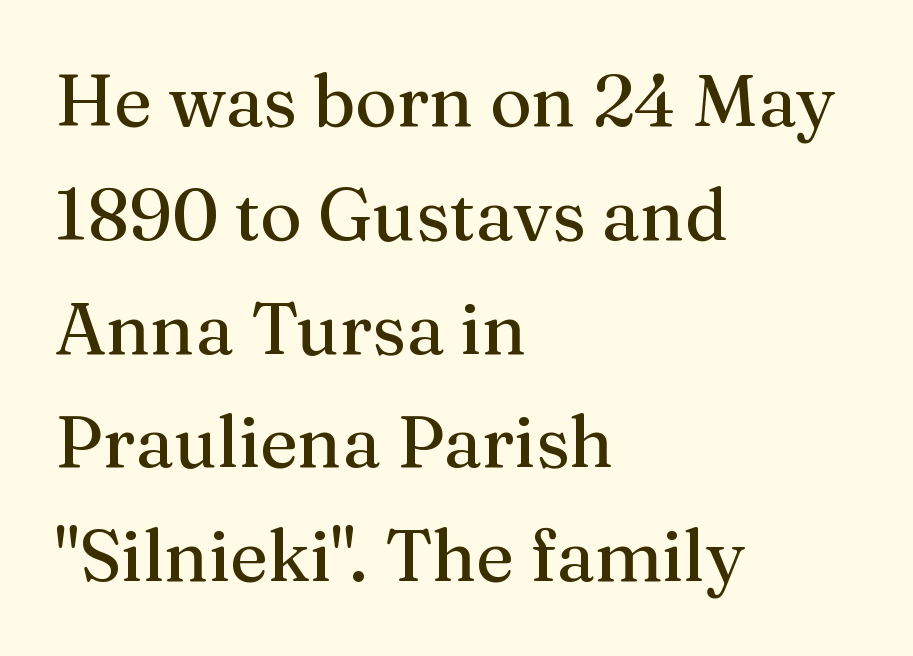
Posture: vertical. The passage shown is not underscored anywhere. Short and long lines alike share a common starting point at left. Do the characters align in a grid? No, the font is proportional.
